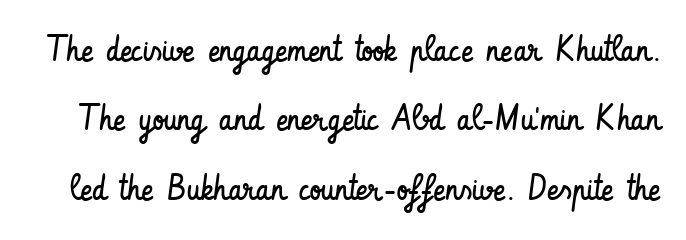
The image shows 36 px regular-weight, condensed sans-serif type, upright; set loose line spacing (1.93x), normal letter spacing, not underlined; low stroke contrast and a small x-height.
